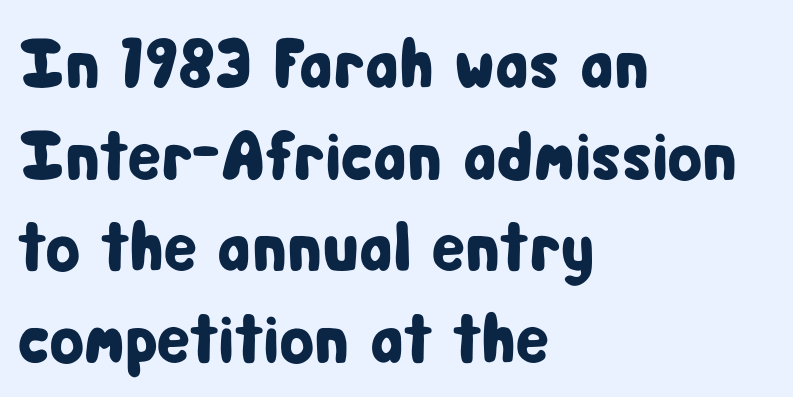
The image shows 70 px condensed sans-serif type, upright; set left-aligned, normal line spacing (1.31x), normal letter spacing, not underlined; low stroke contrast and a medium x-height.
